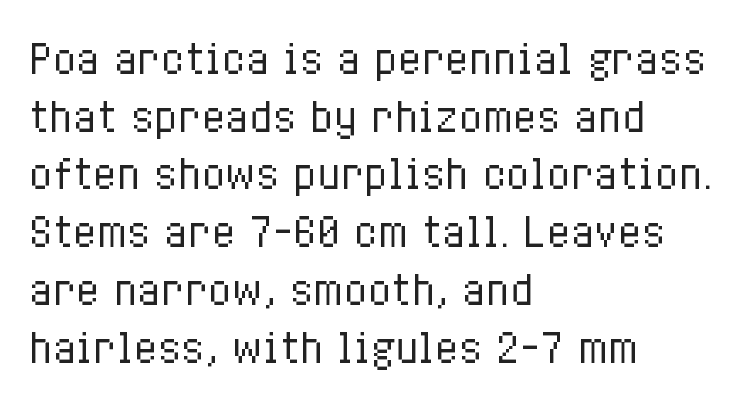
Q: Is the text bold? A: No.
Q: Is the text italic (slanted)? A: No, it is upright.
Q: Is the text underlined? A: No.
Q: How is the paragraph aligned? A: Left-aligned.
Q: Is the spacing between letters normal or unusually wide? A: Normal.
Q: Is the spacing between lines tight, normal or loose? A: Normal.
Q: Width (condensed, normal, or wide)? A: Condensed.
Q: Stroke contrast? A: Low.
Q: x-height? A: Medium.
Q: Monospaced? A: No.
